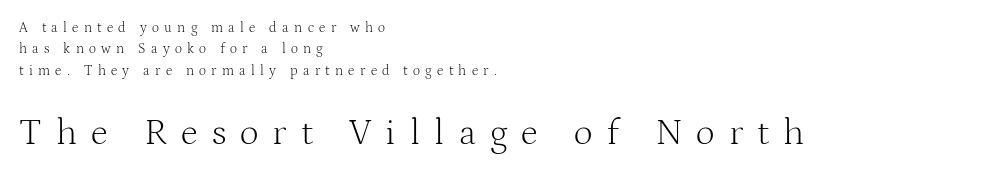
Q: Is the text bold? A: No.
Q: Is the text italic (slanted)? A: No, it is upright.
Q: Is the typeface a serif or a sans-serif typeface? A: Serif.
Q: Is the text underlined? A: No.
Q: How is the paragraph aligned? A: Left-aligned.
Q: Is the spacing between letters normal or unusually wide? A: Unusually wide.
Q: Is the spacing between lines tight, normal or loose? A: Normal.
Q: Which block of text is set in a larger size, the first (top) or the second (bottom)? A: The second (bottom) one.
Q: Width (condensed, normal, or wide)? A: Normal.
Q: Stroke contrast? A: Medium.
Q: x-height? A: Medium.
Q: Monospaced? A: No.
